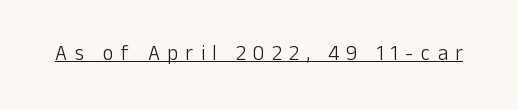
{"italic": "no", "bold": "no", "underline": "yes", "letter_spacing": "wide", "letter_spacing_em": 0.35, "glyph_px": 21}
